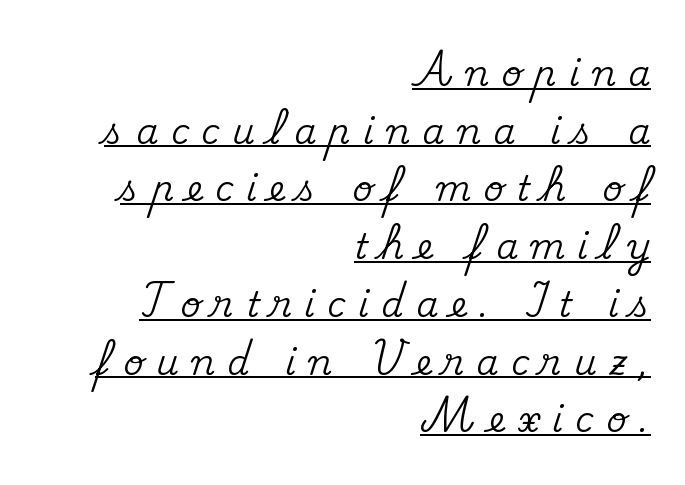
The letters carry serifs — small finishing strokes at the ends of their stems. The rendered words wear a rule along their underside. Horizontal bands of white between lines are of average thickness. Tracking value appears strongly positive — letters spread wide.
